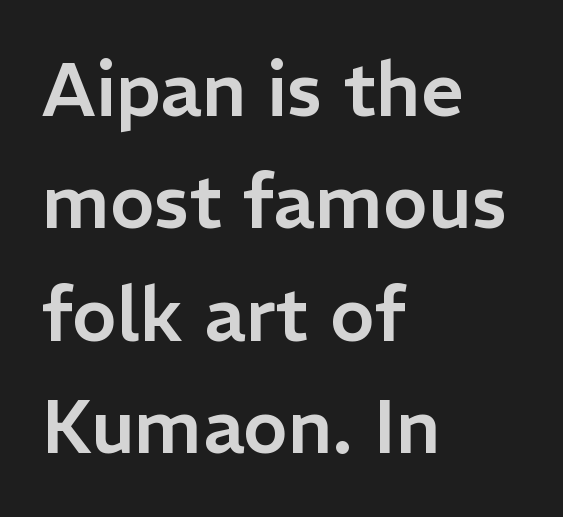
Q: Is the text italic (slanted)? A: No, it is upright.
Q: Is the typeface a serif or a sans-serif typeface? A: Sans-serif.
Q: Is the text underlined? A: No.
Q: How is the paragraph aligned? A: Left-aligned.
Q: Is the spacing between letters normal or unusually wide? A: Normal.
Q: Is the spacing between lines tight, normal or loose? A: Normal.
Q: Width (condensed, normal, or wide)? A: Normal.
Q: Stroke contrast? A: Low.
Q: x-height? A: Medium.
Q: Monospaced? A: No.
